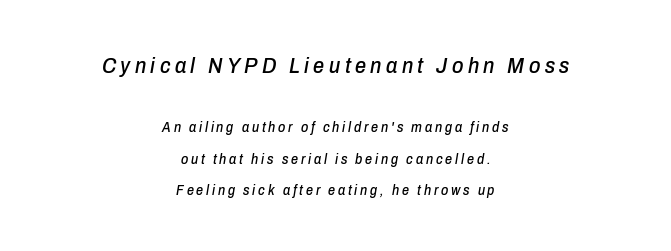
Glyph-to-glyph distance is far greater than everyday printed text. Which chunk is bigger? The first one — the top block dwarfs the bottom. Anything drawn beneath the words? Only blank space. This sample is center-justified, so both line endings float freely.
